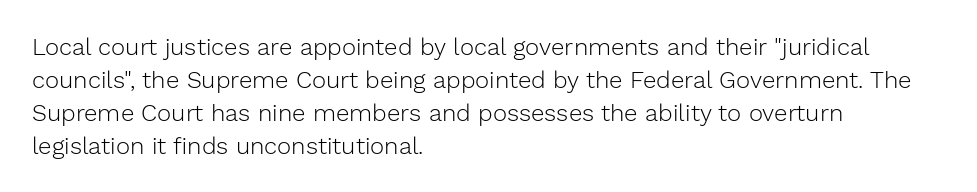
The image shows 24 px text type, upright; set left-aligned, normal line spacing (1.37x), normal letter spacing, not underlined.
